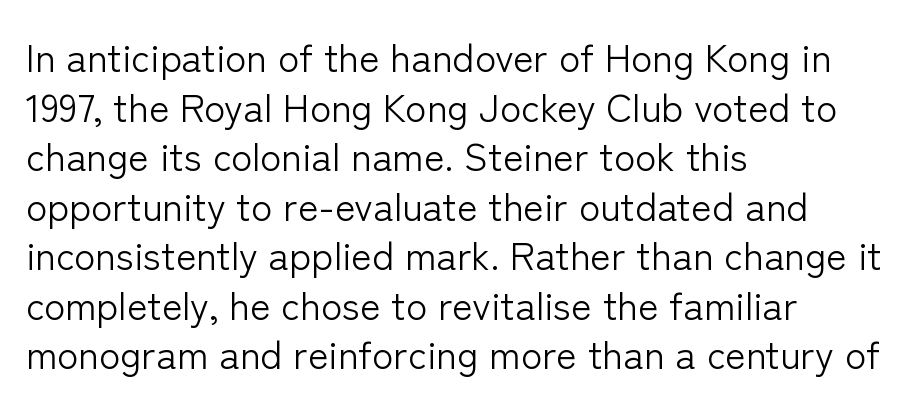
{"serif": "no", "italic": "no", "bold": "no", "weight": "light", "width": "normal", "stroke_contrast": "low", "x_height": "medium", "monospaced": "no", "underline": "no", "align": "left", "line_spacing": "normal", "line_spacing_ratio": 1.27, "letter_spacing": "normal", "letter_spacing_em": 0.0, "glyph_px": 39}
